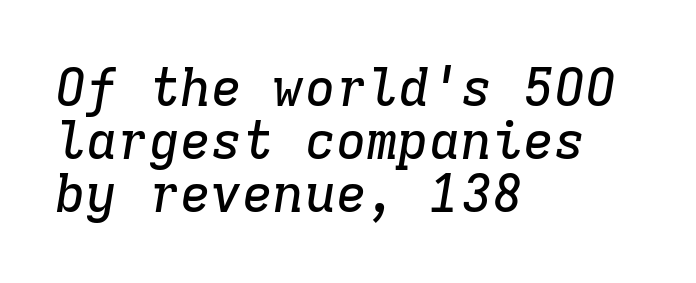
Q: Is the text italic (slanted)? A: Yes, it leans right by about 9 degrees.
Q: Is the typeface a serif or a sans-serif typeface? A: Serif.
Q: Is the text underlined? A: No.
Q: How is the paragraph aligned? A: Left-aligned.
Q: Is the spacing between letters normal or unusually wide? A: Normal.
Q: Is the spacing between lines tight, normal or loose? A: Tight.
Q: Width (condensed, normal, or wide)? A: Normal.
Q: Stroke contrast? A: Low.
Q: x-height? A: Medium.
Q: Monospaced? A: Yes.
